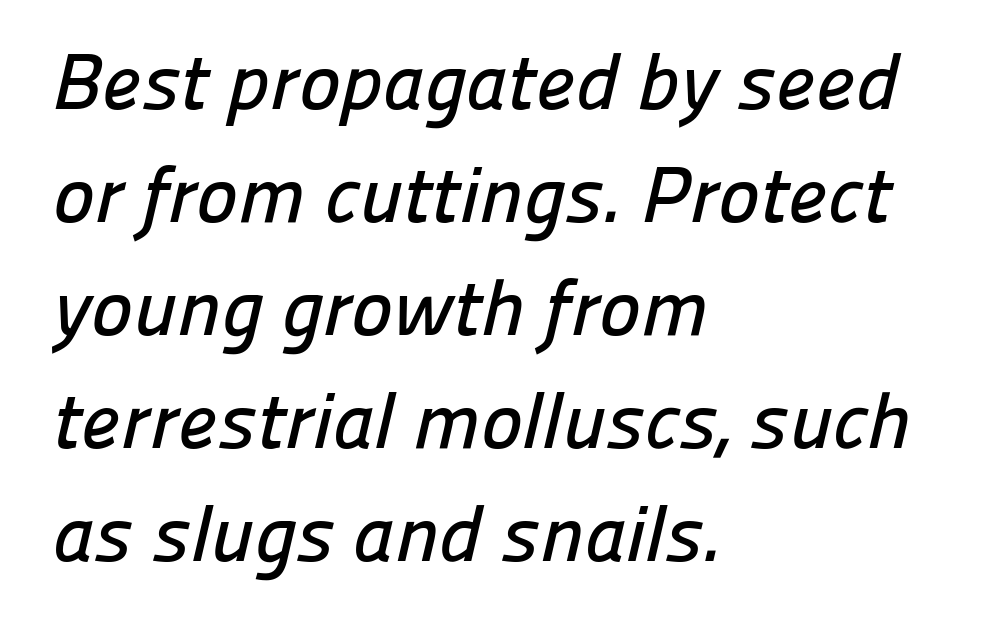
The image shows 79 px sans-serif type; set left-aligned, normal line spacing (1.43x), normal letter spacing, not underlined; low stroke contrast and a medium x-height.
